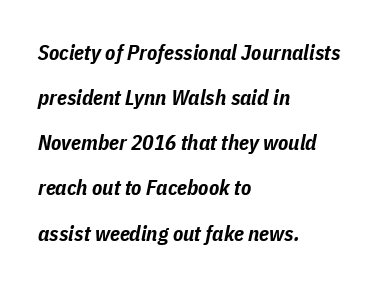
A typesetter would call this leading open, well beyond the default. The letters are slanted; this is an italic face. The letters sit at their default tracking, neither squeezed nor spread. Is the block centered? No — it sits flush against the left margin.
